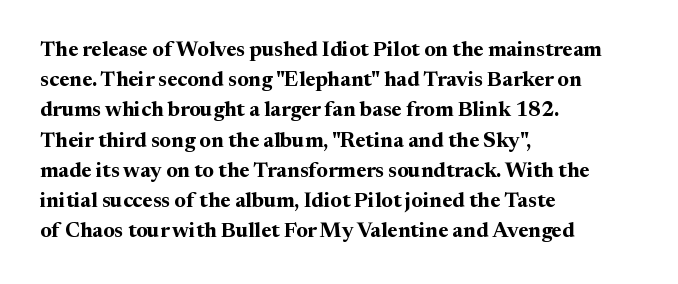
Emphasis by weight is at full strength: bold. Compared with typical body copy, the letter spacing here is the same. The passage shown is not underscored anywhere. Each new line begins a customary step beneath the previous one.
